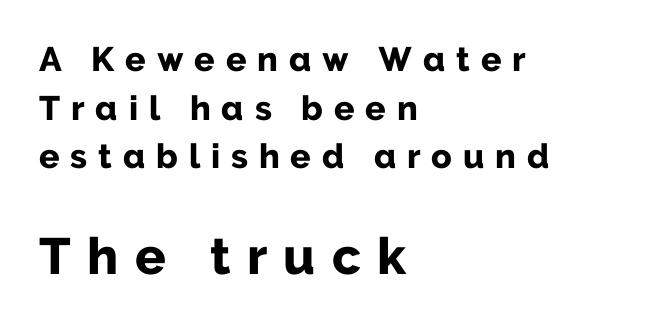
Tracking value appears strongly positive — letters spread wide. Emphasis by weight is at full strength: bold. Note the varied advance widths — an 'i' is clearly narrower than an 'm'. The strip under each line holds only bare page. Notice how the passage keeps a crisp vertical edge on the left only.
